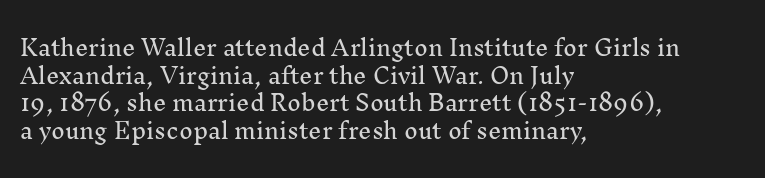
Line starts are locked; line ends wander. Leading matches the norm, producing a regular column. Characters remain perfectly vertical along every line. The area under the type is left untouched. Caption: standard tracking, unaltered.
